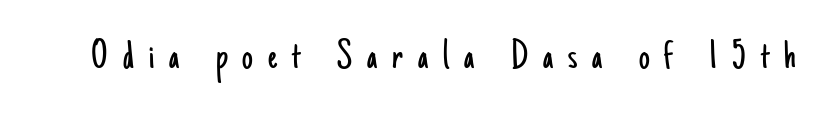
{"serif": "no", "italic": "no", "bold": "no", "weight": "light", "width": "condensed", "stroke_contrast": "low", "x_height": "small", "monospaced": "no", "underline": "no", "letter_spacing": "wide", "letter_spacing_em": 0.35, "glyph_px": 43}
